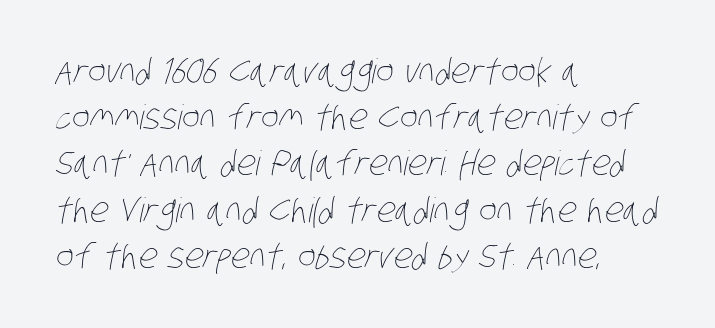
{"bold": "no", "weight": "thin", "width": "condensed", "stroke_contrast": "low", "x_height": "large", "monospaced": "no", "underline": "no", "align": "left", "line_spacing": "normal", "line_spacing_ratio": 1.36, "letter_spacing": "normal", "letter_spacing_em": 0.0, "glyph_px": 34}
